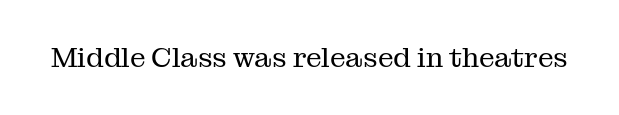
What stands out about the letter spacing? Nothing — it is the standard amount. Vertical strokes here are truly vertical. Anything drawn beneath the words? Only blank space. Is this a fixed-width face? No — the glyphs have proportional, varying widths. The characters display serif detailing at their extremities.
